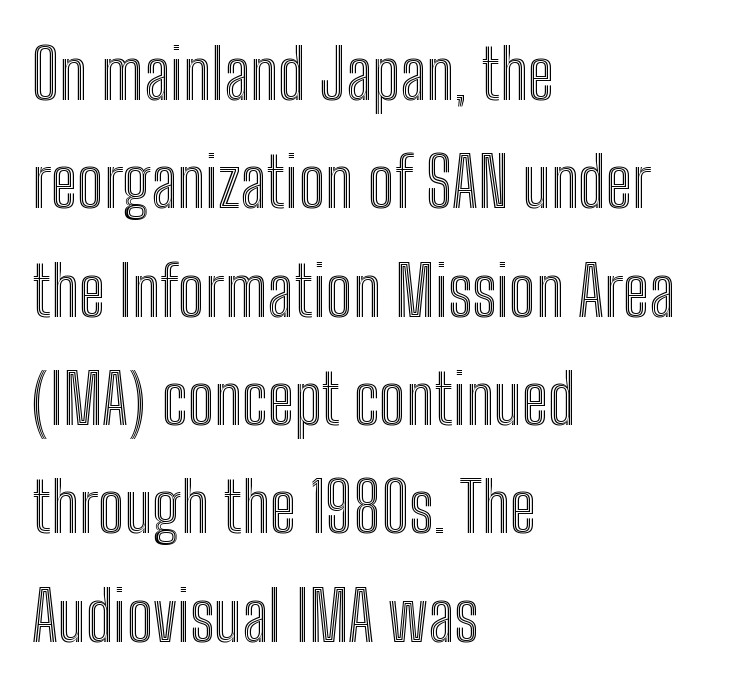
The image shows 69 px condensed type, upright; set left-aligned, normal line spacing (1.57x), normal letter spacing, not underlined; a medium x-height.
